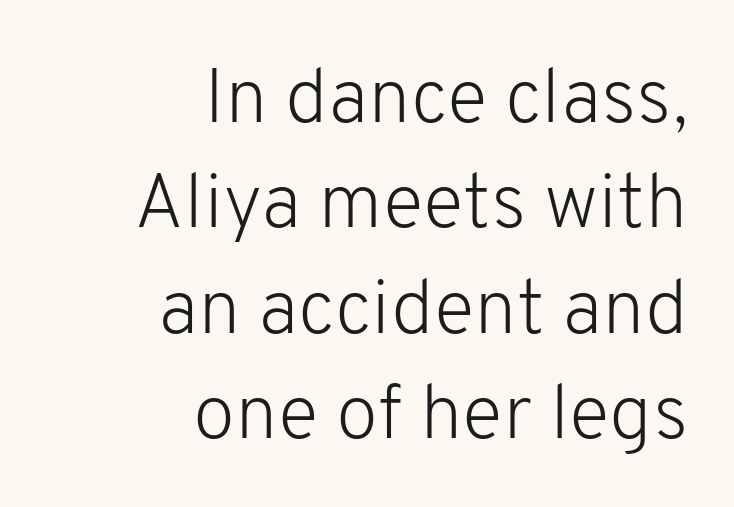
{"serif": "no", "italic": "no", "bold": "no", "weight": "light", "width": "normal", "stroke_contrast": "low", "x_height": "medium", "monospaced": "no", "underline": "no", "align": "right", "line_spacing": "normal", "line_spacing_ratio": 1.37, "letter_spacing": "normal", "letter_spacing_em": 0.0, "glyph_px": 77}
